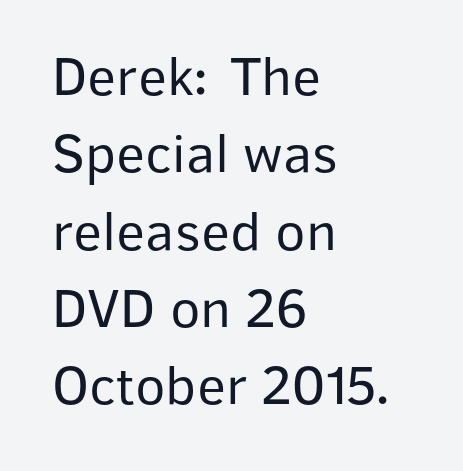
The image shows 56 px regular-weight sans-serif type, upright; set left-aligned, normal line spacing (1.38x), normal letter spacing, not underlined; low stroke contrast and a medium x-height.
